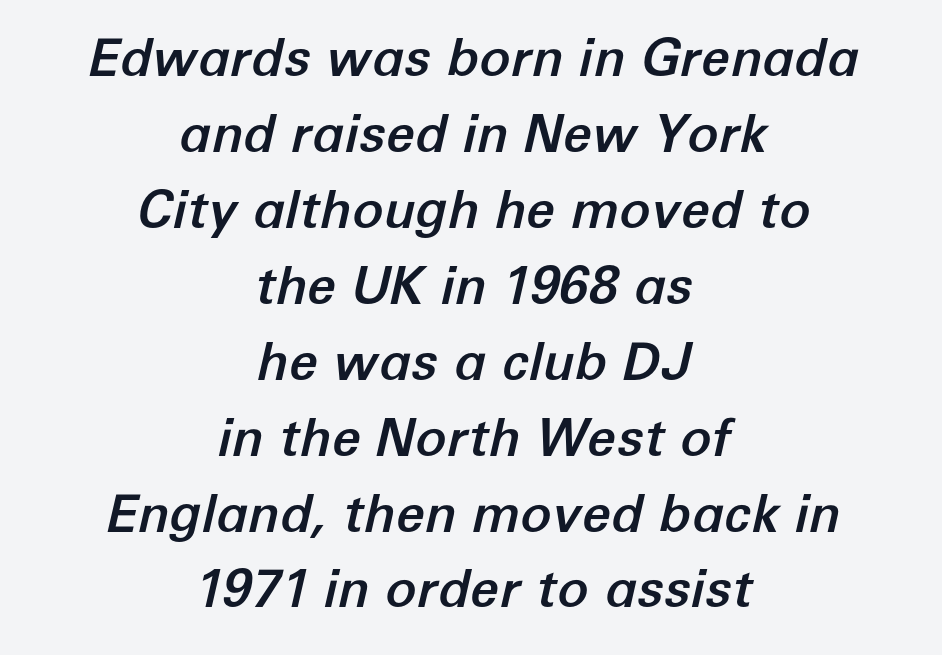
Students, note that the glyphs here touch the page at normal intervals. Is this a fixed-width face? No — the glyphs have proportional, varying widths. Only glyphs here, with clear space below each row. Leftover space on each line is divided equally before and after the words.
